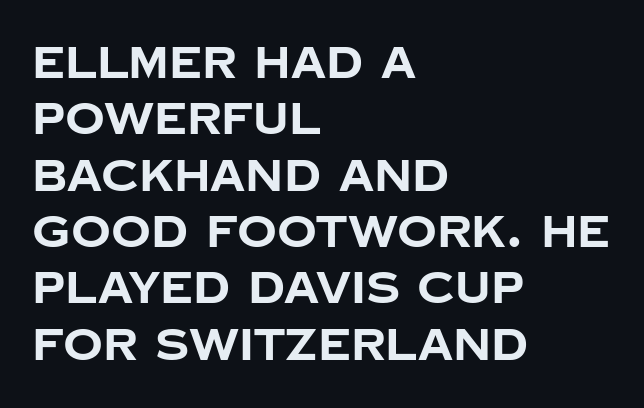
{"serif": "no", "italic": "no", "bold": "yes", "weight": "bold", "width": "normal", "stroke_contrast": "low", "x_height": "large", "monospaced": "no", "underline": "no", "align": "left", "line_spacing": "normal", "line_spacing_ratio": 1.28, "letter_spacing": "normal", "letter_spacing_em": 0.0, "glyph_px": 44}
